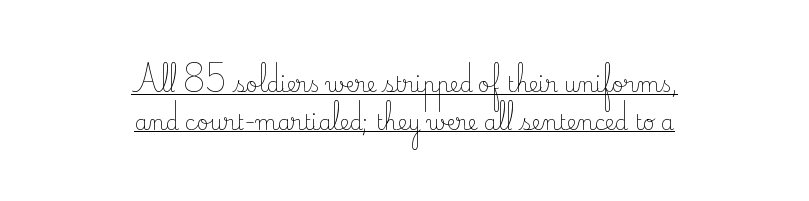
Q: Is the text bold? A: No.
Q: Is the text italic (slanted)? A: No, it is upright.
Q: Is the text underlined? A: Yes.
Q: How is the paragraph aligned? A: Centered.
Q: Is the spacing between letters normal or unusually wide? A: Normal.
